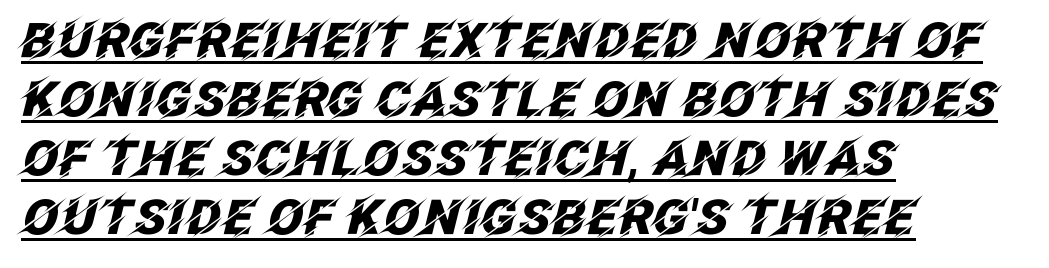
The image shows 48 px heavy type, italic (leaning right); set left-aligned, line spacing 1.23x, normal letter spacing, underlined; low stroke contrast and a large x-height.
